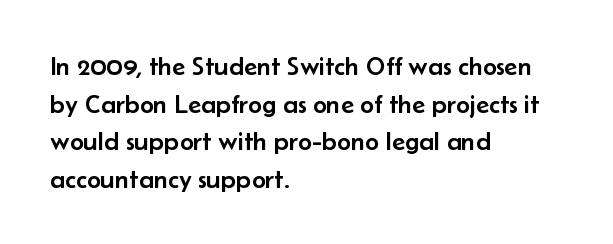
Plain, unruled lines of type. The lines in this sample share a left origin and differ only in where they stop. The specimen reads as upright at a glance. Letter spacing: default. If you measured baseline to baseline, you'd find a middling distance.
